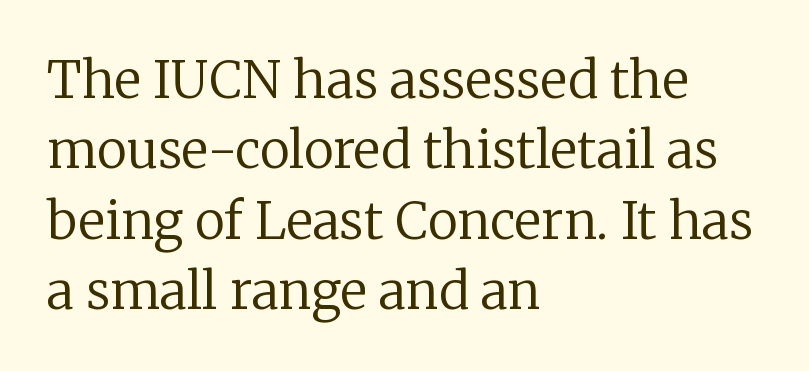
The image shows 51 px regular-weight serif type, upright; set left-aligned, normal line spacing (1.38x), normal letter spacing, not underlined; low stroke contrast and a medium x-height.
